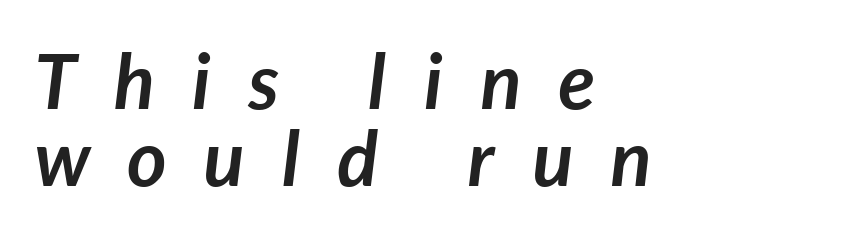
Successive baselines arrive quickly, one right under another. Thick stems and heavy bowls — unmistakably bold. A typesetter would call this proportional, since set widths differ per character. Plain, unruled lines of type.
